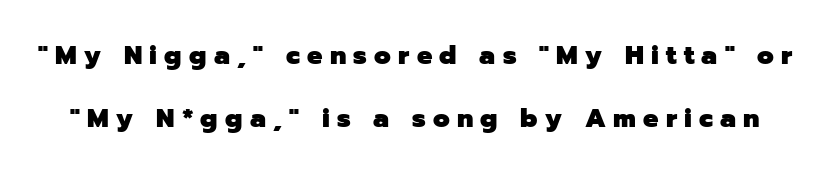
Q: Is the text bold? A: Yes.
Q: Is the text italic (slanted)? A: No, it is upright.
Q: Is the text underlined? A: No.
Q: Is the spacing between letters normal or unusually wide? A: Unusually wide.
Q: Is the spacing between lines tight, normal or loose? A: Loose.
